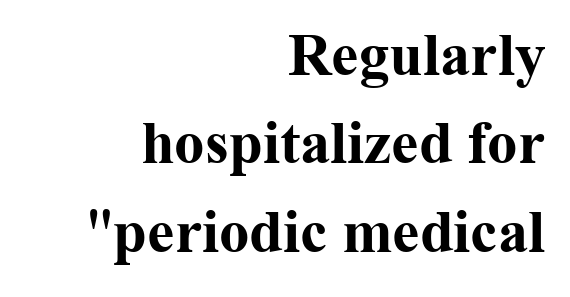
The image shows 61 px bold serif type, upright; set right-aligned, normal line spacing (1.45x), normal letter spacing, not underlined; medium stroke contrast and a medium x-height.
